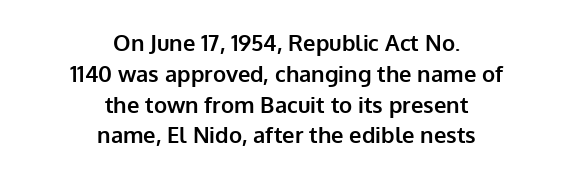
{"italic": "no", "bold": "yes", "underline": "no", "align": "center", "line_spacing": "normal", "line_spacing_ratio": 1.4, "letter_spacing": "normal", "letter_spacing_em": 0.0, "glyph_px": 22}
